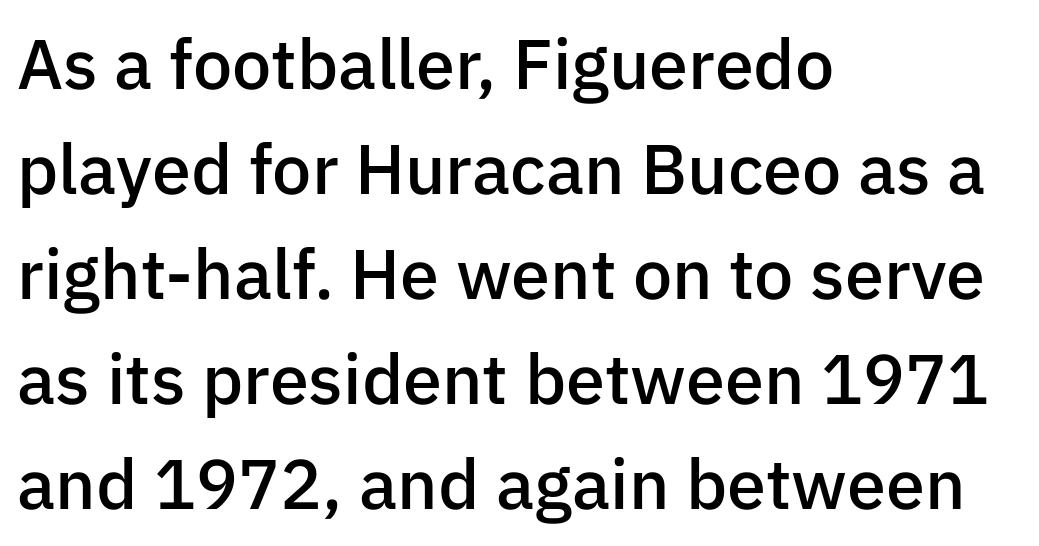
The rendering anchors every line to the left-hand side. Vertical strokes here are truly vertical. Nobody touched the tracking dial on this one. Does the type have serifs? No, each stem ends abruptly.
